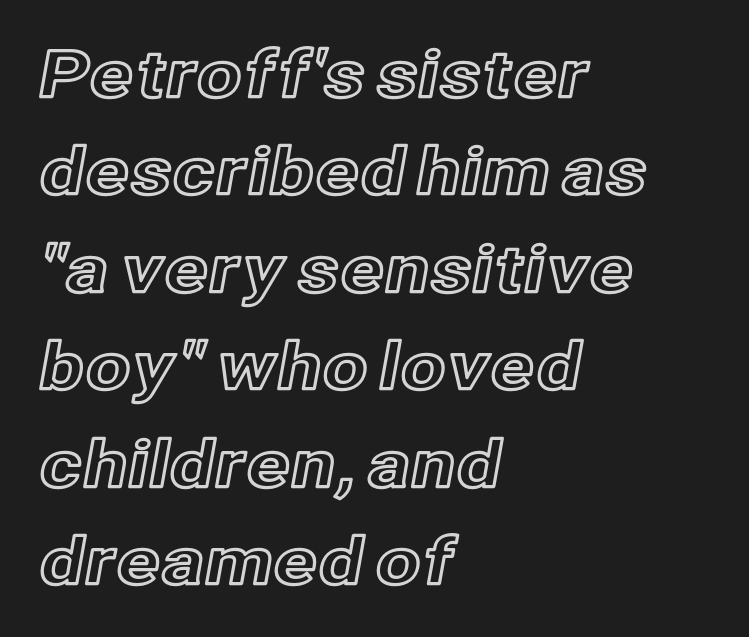
The image shows 65 px text type; set left-aligned, normal line spacing (1.5x), normal letter spacing, not underlined; a medium x-height.
